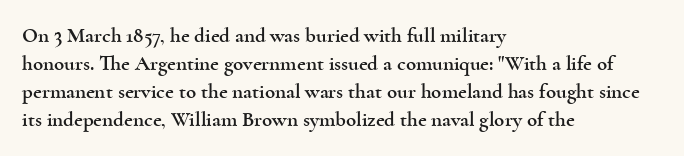
Q: Is the text italic (slanted)? A: No, it is upright.
Q: Is the text underlined? A: No.
Q: How is the paragraph aligned? A: Left-aligned.
Q: Is the spacing between letters normal or unusually wide? A: Normal.
Q: Is the spacing between lines tight, normal or loose? A: Normal.
